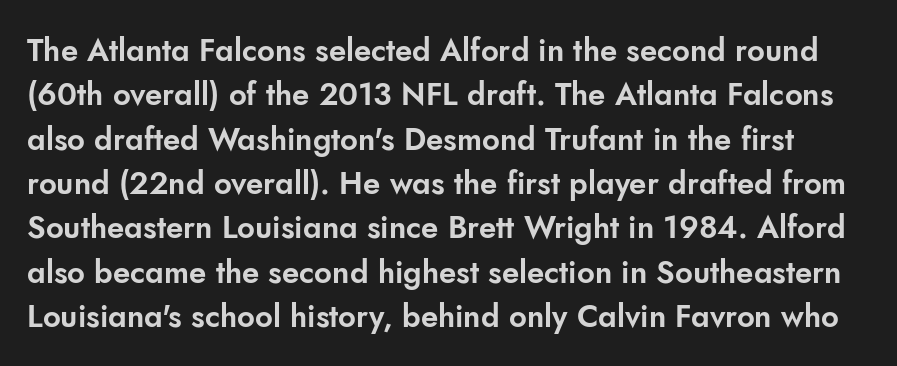
The image shows 31 px sans-serif type, upright; set normal line spacing (1.43x), normal letter spacing, not underlined; low stroke contrast and a small x-height.
